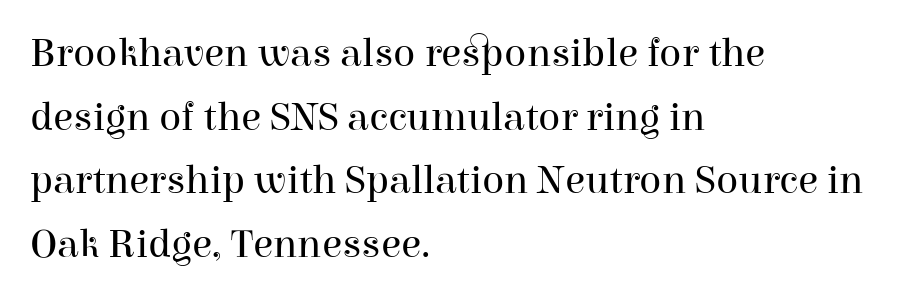
This sample is left-justified, so line endings fall wherever the words run out. The font sits on the lighter half of the weight spectrum, regular included. Leading: standard. The letters stand upright; this is a roman face. Standard letterfit; no display-style spreading of the glyphs.
